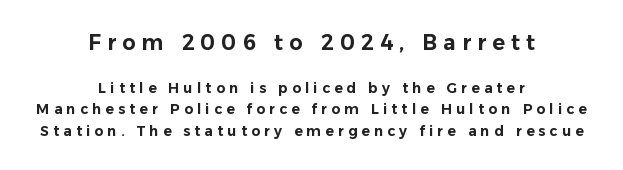
Q: Is the text italic (slanted)? A: No, it is upright.
Q: Is the text underlined? A: No.
Q: How is the paragraph aligned? A: Centered.
Q: Is the spacing between letters normal or unusually wide? A: Unusually wide.
Q: Is the spacing between lines tight, normal or loose? A: Normal.
Q: Which block of text is set in a larger size, the first (top) or the second (bottom)? A: The first (top) one.
